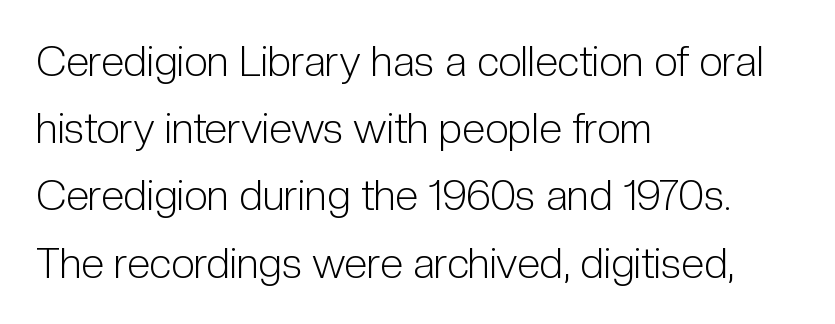
{"serif": "no", "italic": "no", "bold": "no", "weight": "light", "width": "condensed", "stroke_contrast": "low", "x_height": "medium", "monospaced": "no", "underline": "no", "align": "left", "line_spacing": "normal", "line_spacing_ratio": 1.6, "letter_spacing": "normal", "letter_spacing_em": 0.0, "glyph_px": 42}
